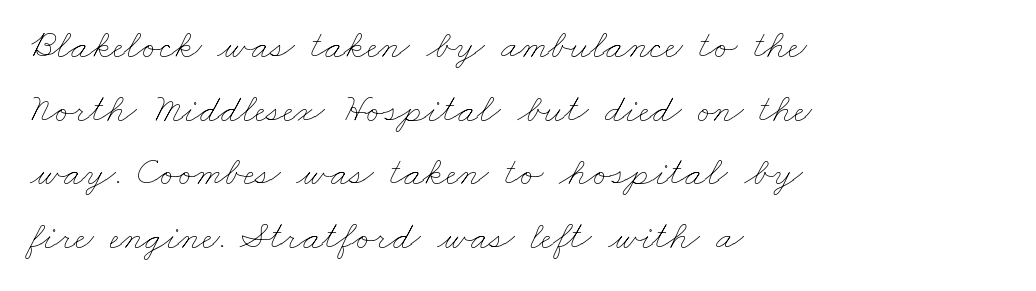
The image shows 40 px thin, wide type; set left-aligned, normal line spacing (1.59x), normal letter spacing, not underlined; low stroke contrast and a small x-height.
